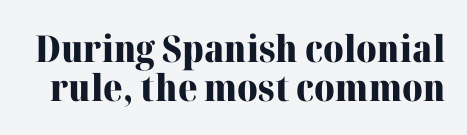
{"serif": "yes", "italic": "no", "bold": "yes", "weight": "heavy", "width": "normal", "stroke_contrast": "high", "x_height": "medium", "monospaced": "no", "underline": "no", "line_spacing": "tight", "line_spacing_ratio": 1.06, "letter_spacing": "normal", "letter_spacing_em": 0.0, "glyph_px": 37}
